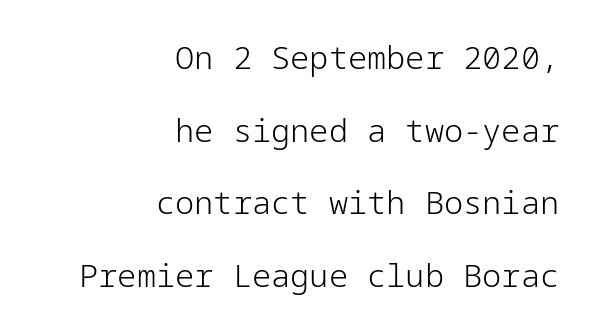
The image shows 32 px light sans-serif type, upright; set right-aligned, loose line spacing (2.27x), normal letter spacing, not underlined; low stroke contrast and a medium x-height.
